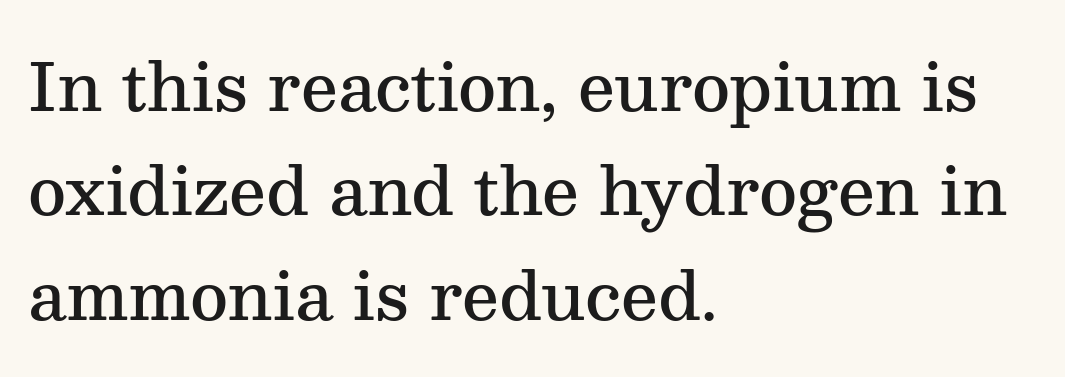
Q: Is the text bold? A: Semi-bold.
Q: Is the text italic (slanted)? A: No, it is upright.
Q: Is the typeface a serif or a sans-serif typeface? A: Serif.
Q: Is the text underlined? A: No.
Q: How is the paragraph aligned? A: Left-aligned.
Q: Is the spacing between letters normal or unusually wide? A: Normal.
Q: Is the spacing between lines tight, normal or loose? A: Normal.
Q: Width (condensed, normal, or wide)? A: Normal.
Q: Stroke contrast? A: Medium.
Q: x-height? A: Medium.
Q: Monospaced? A: No.
